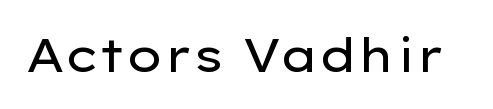
The image shows 47 px regular-weight, wide sans-serif type, upright; set normal letter spacing, not underlined; low stroke contrast and a medium x-height.
